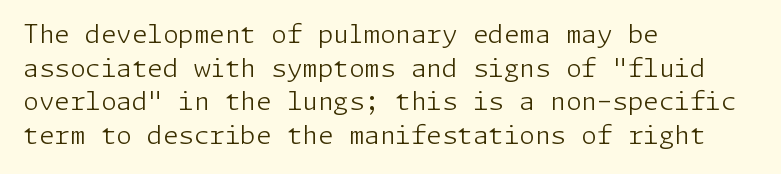
Honestly, there is no underline to notice here at all. When letters stand straight like this, we call the style roman or upright. The passage shown stacks its lines at a standard gap. Horizontal alignment here is leftward, the default for most running prose. Ink coverage per letter is moderate at most.
